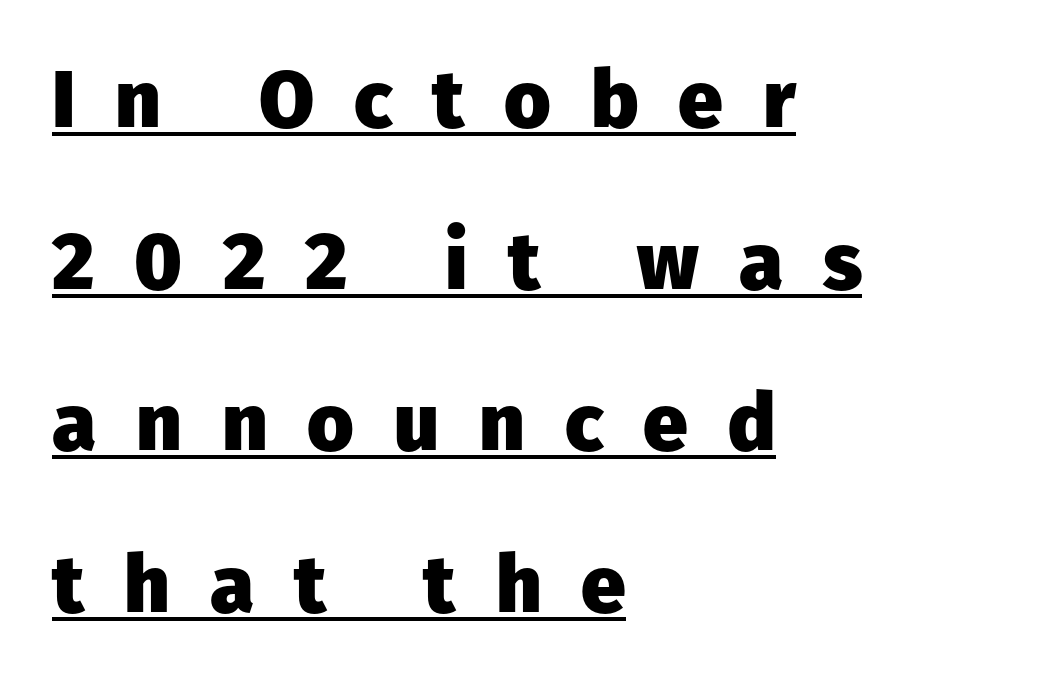
Q: Is the text bold? A: Yes.
Q: Is the text italic (slanted)? A: No, it is upright.
Q: Is the typeface a serif or a sans-serif typeface? A: Sans-serif.
Q: Is the text underlined? A: Yes.
Q: How is the paragraph aligned? A: Left-aligned.
Q: Is the spacing between letters normal or unusually wide? A: Unusually wide.
Q: Is the spacing between lines tight, normal or loose? A: Loose.
Q: Width (condensed, normal, or wide)? A: Normal.
Q: Stroke contrast? A: Low.
Q: x-height? A: Medium.
Q: Monospaced? A: No.
